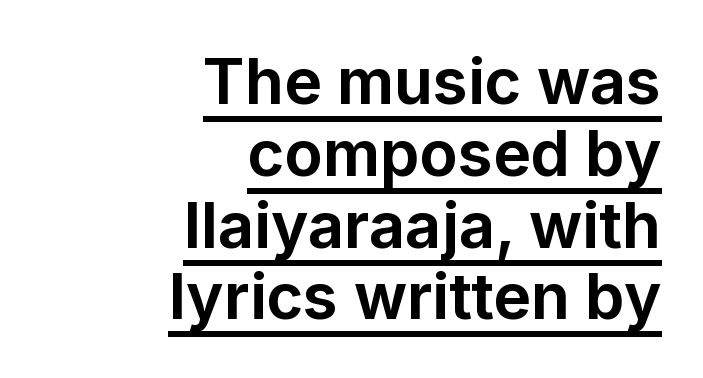
{"serif": "no", "italic": "no", "bold": "yes", "weight": "bold", "width": "normal", "stroke_contrast": "low", "x_height": "medium", "monospaced": "no", "underline": "yes", "align": "right", "line_spacing": "tight", "line_spacing_ratio": 1.14, "letter_spacing": "normal", "letter_spacing_em": 0.0, "glyph_px": 63}
